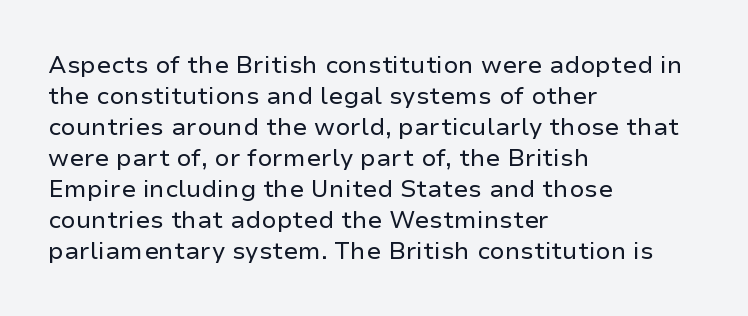
Q: Is the text bold? A: No.
Q: Is the text italic (slanted)? A: No, it is upright.
Q: Is the text underlined? A: No.
Q: How is the paragraph aligned? A: Left-aligned.
Q: Is the spacing between letters normal or unusually wide? A: Normal.
Q: Is the spacing between lines tight, normal or loose? A: Normal.
